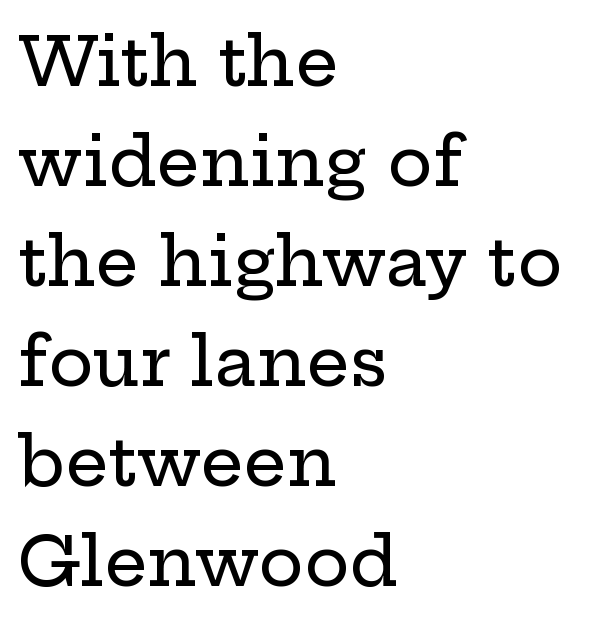
Each row of text sits above clean, open space. Look at the tracking — it's just the regular setting, nothing added. The rendering uses natural spacing where letterforms have individual widths. One glance says typical: line gaps are just what's usual.
